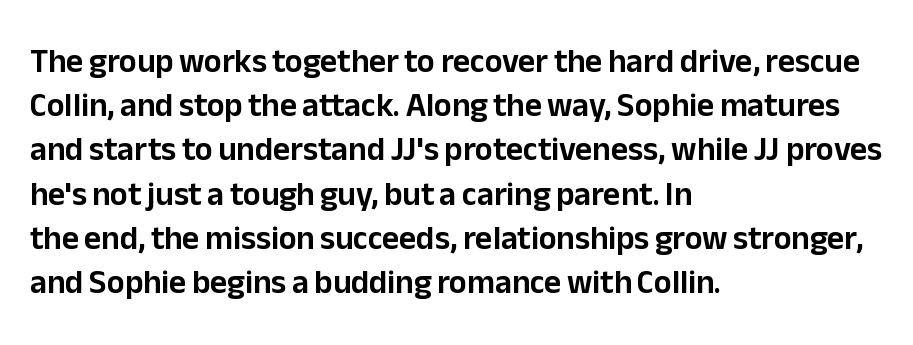
{"serif": "no", "italic": "no", "width": "normal", "stroke_contrast": "low", "x_height": "medium", "monospaced": "no", "underline": "no", "align": "left", "line_spacing": "normal", "line_spacing_ratio": 1.34, "letter_spacing": "normal", "letter_spacing_em": 0.0, "glyph_px": 33}
